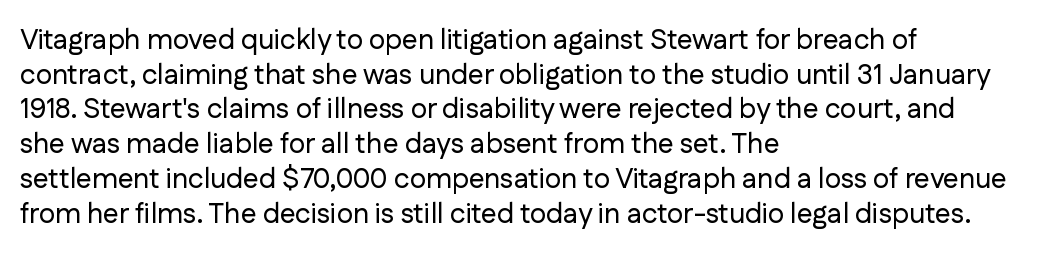
{"serif": "no", "italic": "no", "width": "normal", "stroke_contrast": "low", "x_height": "medium", "monospaced": "no", "underline": "no", "align": "left", "line_spacing_ratio": 1.24, "letter_spacing": "normal", "letter_spacing_em": 0.0, "glyph_px": 28}
